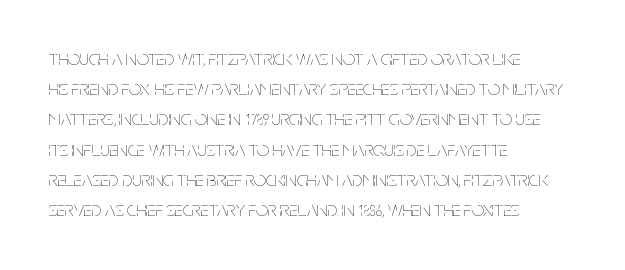
The image shows 21 px text type, upright; set left-aligned, normal line spacing (1.44x), normal letter spacing, not underlined.
